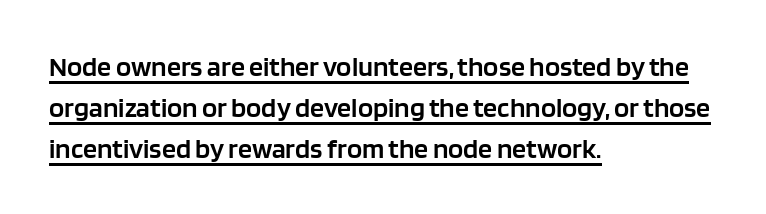
These lines were composed using upright roman letters. Examine the stroke ends and you'll find no serifs. A typesetter would call this leading conventional body-copy spacing. The setting favours the left margin, as ordinary paragraphs usually do. The characters look somewhat weighty, a semibold short of true bold.
